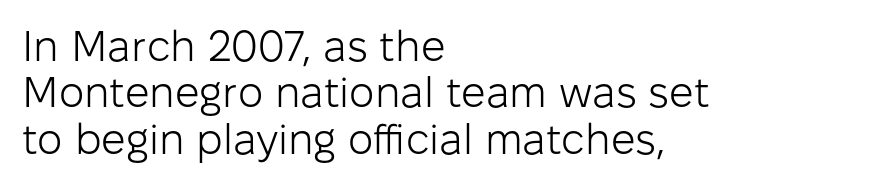
Each row of text sits above clean, open space. These lines are composed in type without serifs. Tall strokes in this sample are plumb rather than angled. Proportional: the letters do not fall into vertical columns.
